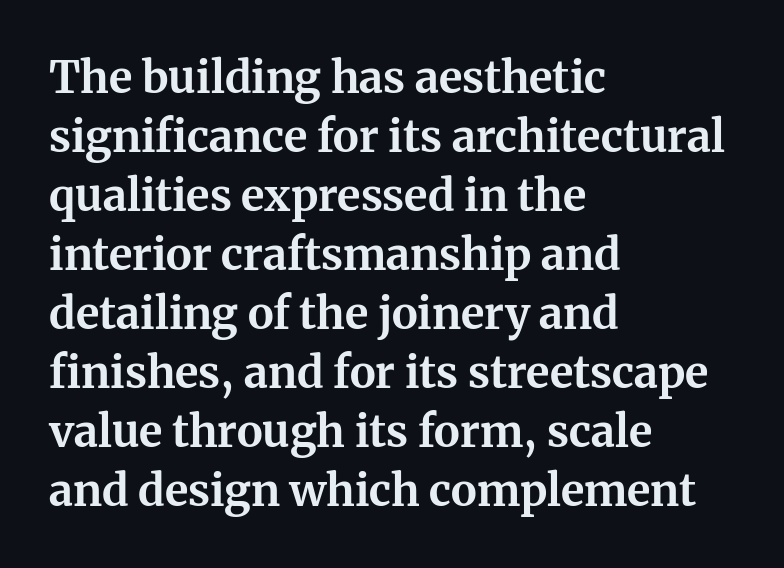
Q: Is the text bold? A: Yes.
Q: Is the text italic (slanted)? A: No, it is upright.
Q: Is the typeface a serif or a sans-serif typeface? A: Serif.
Q: Is the text underlined? A: No.
Q: How is the paragraph aligned? A: Left-aligned.
Q: Is the spacing between letters normal or unusually wide? A: Normal.
Q: Is the spacing between lines tight, normal or loose? A: Normal.
Q: Width (condensed, normal, or wide)? A: Normal.
Q: Stroke contrast? A: Medium.
Q: x-height? A: Medium.
Q: Monospaced? A: No.
